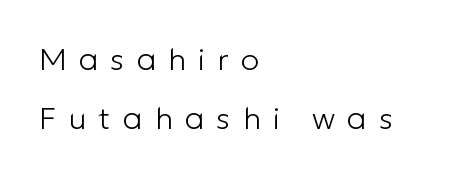
The image shows 31 px light sans-serif type, upright; set left-aligned, loose line spacing (1.9x), unusually wide letter spacing (+0.39 em), not underlined; low stroke contrast and a medium x-height.
